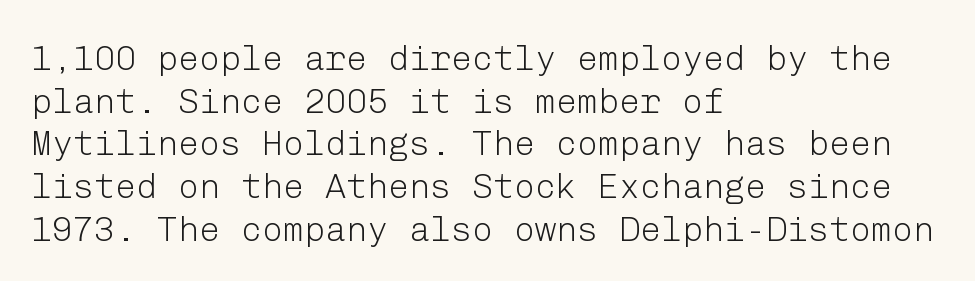
Q: Is the text bold? A: No.
Q: Is the text italic (slanted)? A: No, it is upright.
Q: Is the typeface a serif or a sans-serif typeface? A: Sans-serif.
Q: Is the text underlined? A: No.
Q: How is the paragraph aligned? A: Left-aligned.
Q: Is the spacing between letters normal or unusually wide? A: Normal.
Q: Width (condensed, normal, or wide)? A: Normal.
Q: Stroke contrast? A: Low.
Q: x-height? A: Medium.
